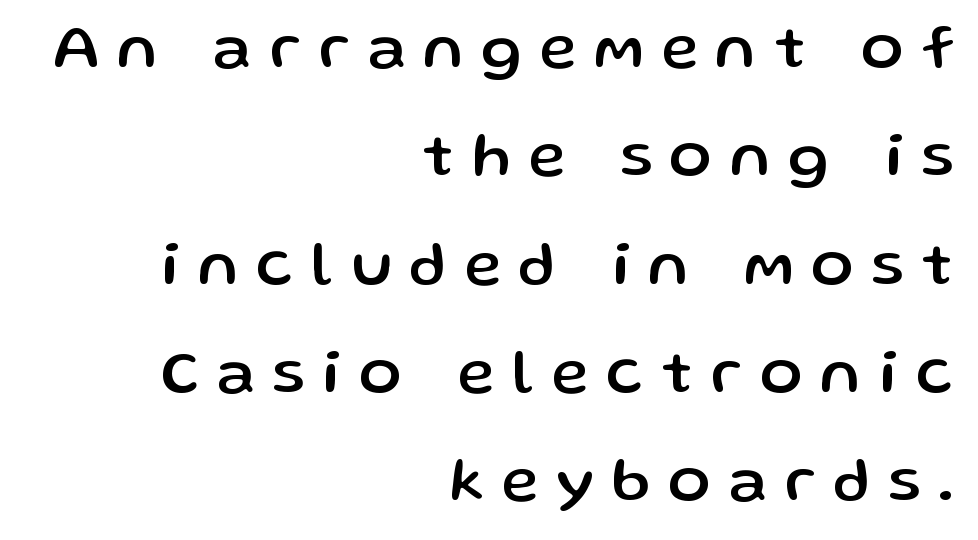
The image shows 63 px sans-serif type, upright; set right-aligned, line spacing 1.72x, unusually wide letter spacing (+0.29 em), not underlined; low stroke contrast and a medium x-height.
